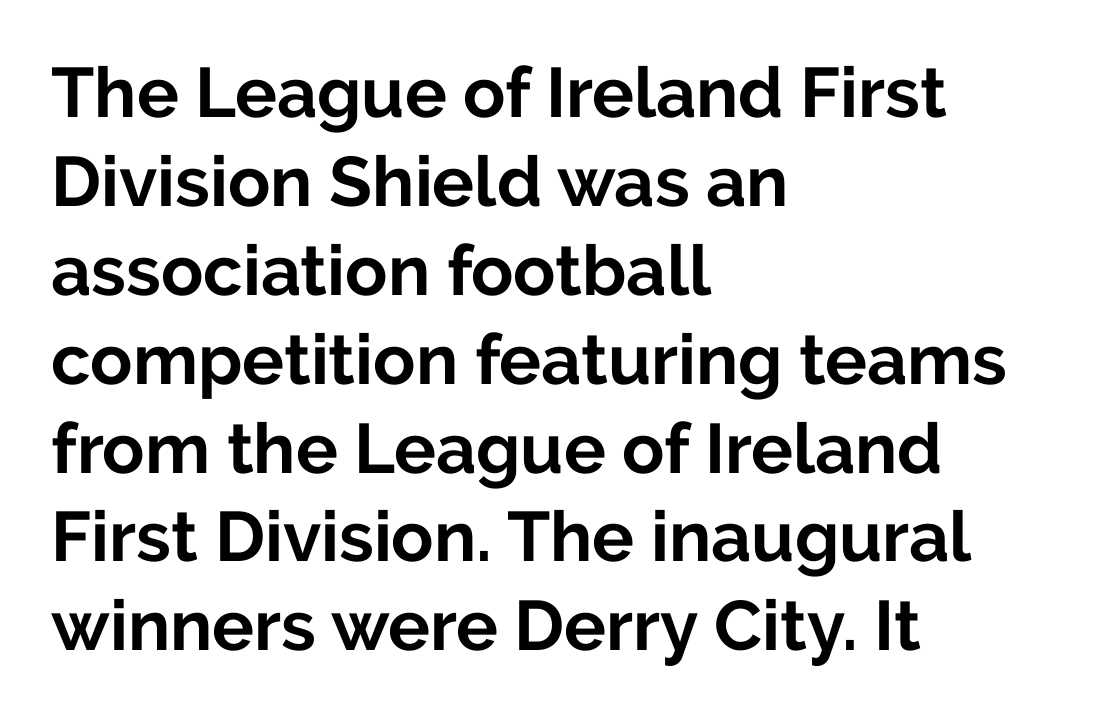
The image shows 70 px bold sans-serif type, upright; set left-aligned, normal line spacing (1.27x), normal letter spacing, not underlined; low stroke contrast and a medium x-height.
